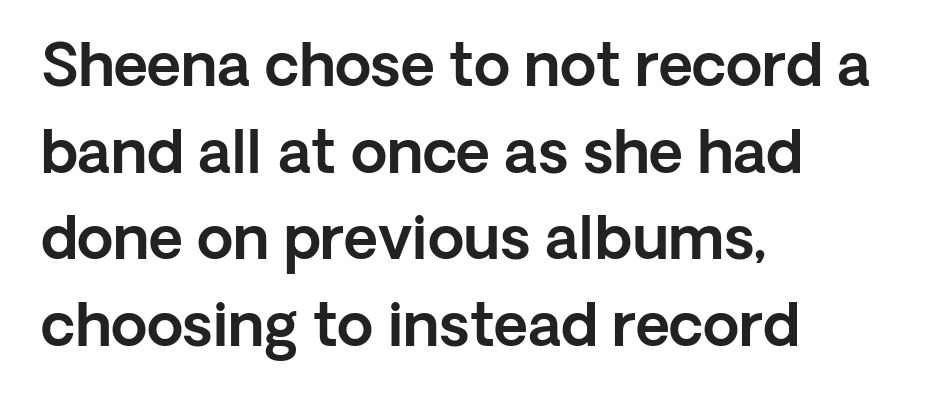
Q: Is the text italic (slanted)? A: No, it is upright.
Q: Is the typeface a serif or a sans-serif typeface? A: Sans-serif.
Q: Is the text underlined? A: No.
Q: How is the paragraph aligned? A: Left-aligned.
Q: Is the spacing between letters normal or unusually wide? A: Normal.
Q: Is the spacing between lines tight, normal or loose? A: Normal.
Q: Width (condensed, normal, or wide)? A: Normal.
Q: x-height? A: Medium.
Q: Monospaced? A: No.
